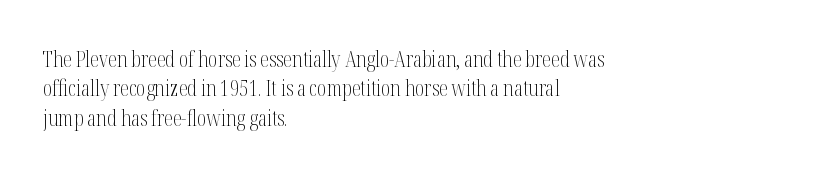
{"italic": "no", "bold": "no", "underline": "no", "align": "left", "line_spacing": "normal", "line_spacing_ratio": 1.34, "letter_spacing": "normal", "letter_spacing_em": 0.0, "glyph_px": 22}
